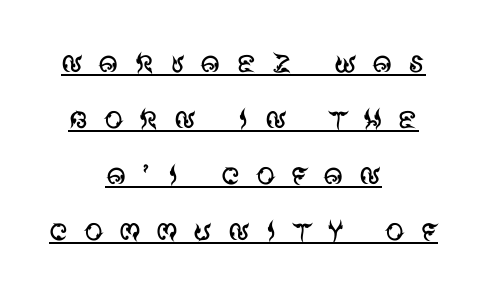
Q: Is the text bold? A: No.
Q: Is the text italic (slanted)? A: No, it is upright.
Q: Is the typeface a serif or a sans-serif typeface? A: Sans-serif.
Q: Is the text underlined? A: Yes.
Q: How is the paragraph aligned? A: Centered.
Q: Is the spacing between letters normal or unusually wide? A: Unusually wide.
Q: Is the spacing between lines tight, normal or loose? A: Normal.
Q: Width (condensed, normal, or wide)? A: Normal.
Q: Stroke contrast? A: Medium.
Q: x-height? A: Large.
Q: Monospaced? A: No.
